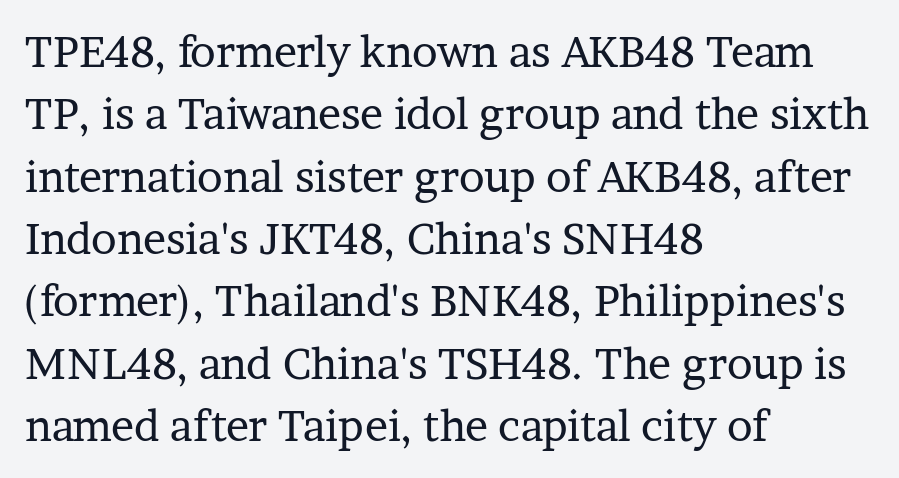
The image shows 43 px regular-weight serif type, upright; set left-aligned, normal line spacing (1.45x), normal letter spacing, not underlined; low stroke contrast and a medium x-height.
